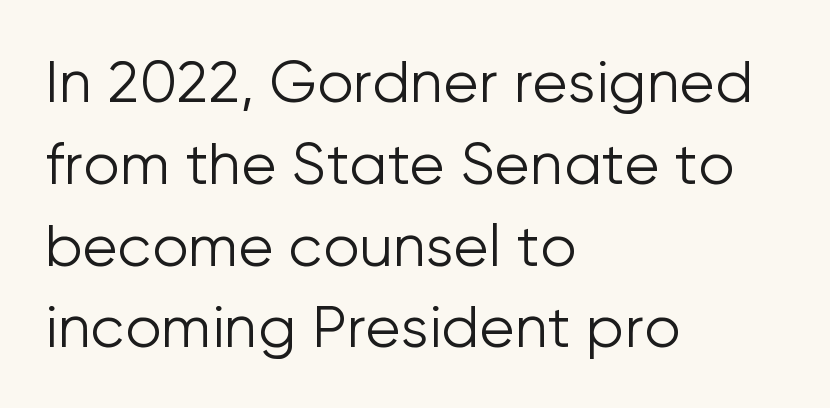
Q: Is the text bold? A: No.
Q: Is the text italic (slanted)? A: No, it is upright.
Q: Is the typeface a serif or a sans-serif typeface? A: Sans-serif.
Q: Is the text underlined? A: No.
Q: How is the paragraph aligned? A: Left-aligned.
Q: Is the spacing between letters normal or unusually wide? A: Normal.
Q: Is the spacing between lines tight, normal or loose? A: Normal.
Q: Width (condensed, normal, or wide)? A: Normal.
Q: Stroke contrast? A: Low.
Q: x-height? A: Medium.
Q: Monospaced? A: No.
